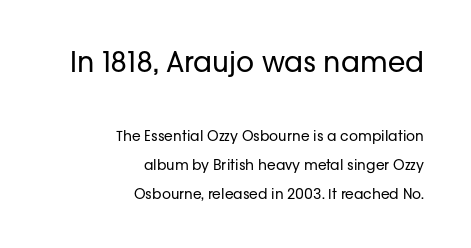
{"serif": "no", "italic": "no", "bold": "no", "weight": "regular", "width": "normal", "stroke_contrast": "low", "x_height": "medium", "monospaced": "no", "underline": "no", "align": "right", "line_spacing": "loose", "line_spacing_ratio": 2.08, "letter_spacing": "normal", "letter_spacing_em": 0.0, "larger_block": "first", "size_ratio": 2.0, "glyph_px": 28}
